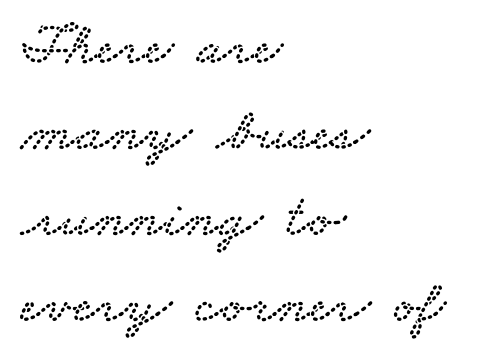
Font category for this specimen: serif. Inter-character spacing is left at the font's built-in metrics. In CSS terms this would be text-align: left. Students, observe: this is what conventionally led text looks like. Do the characters align in a grid? No, the font is proportional.
